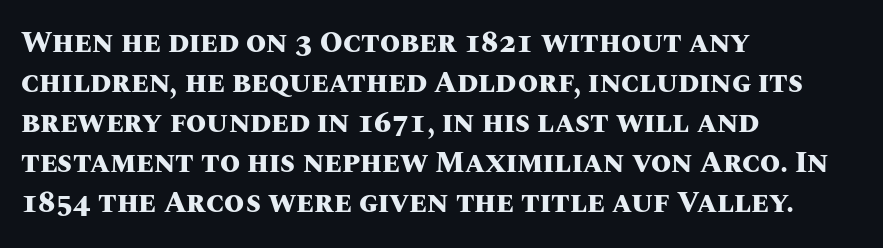
{"italic": "no", "bold": "yes", "weight": "heavy", "width": "normal", "stroke_contrast": "medium", "x_height": "large", "monospaced": "no", "underline": "no", "align": "left", "line_spacing": "normal", "line_spacing_ratio": 1.38, "letter_spacing": "normal", "letter_spacing_em": 0.0, "glyph_px": 29}
